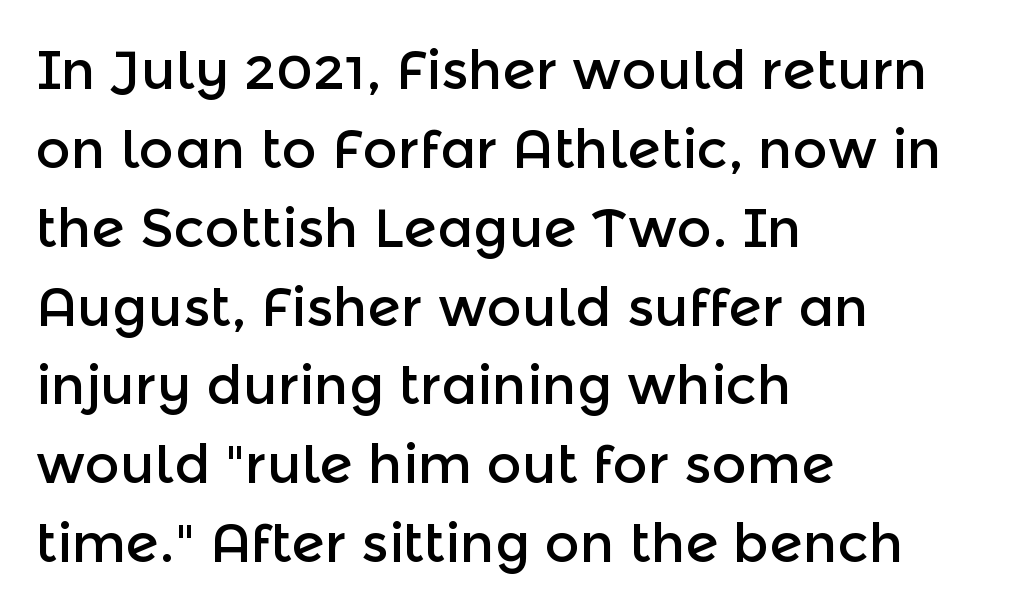
The image shows 54 px sans-serif type, upright; set left-aligned, normal line spacing (1.46x), normal letter spacing, not underlined; a medium x-height.
